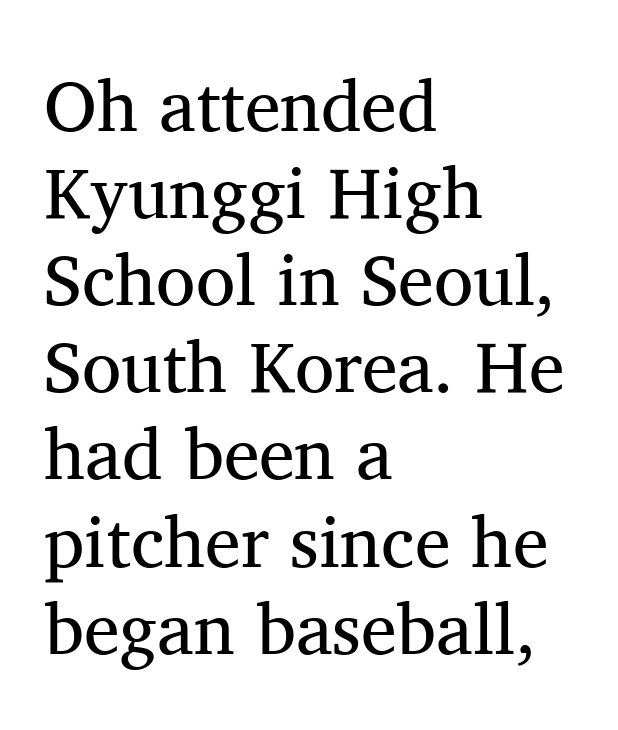
The image shows 72 px regular-weight serif type, upright; set left-aligned, line spacing 1.21x, normal letter spacing, not underlined; medium stroke contrast and a medium x-height.
